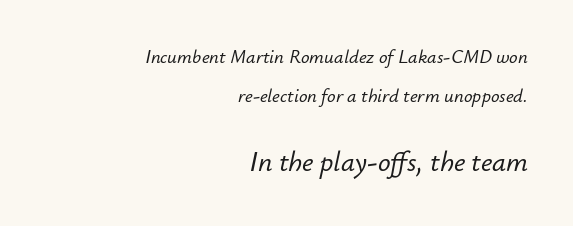
{"italic": "yes", "lean": "right", "slant_degrees": 12, "width": "normal", "stroke_contrast": "low", "x_height": "small", "monospaced": "no", "underline": "no", "align": "right", "line_spacing": "loose", "line_spacing_ratio": 2.05, "letter_spacing": "normal", "letter_spacing_em": 0.0, "larger_block": "second", "size_ratio": 1.47, "glyph_px": 28}
